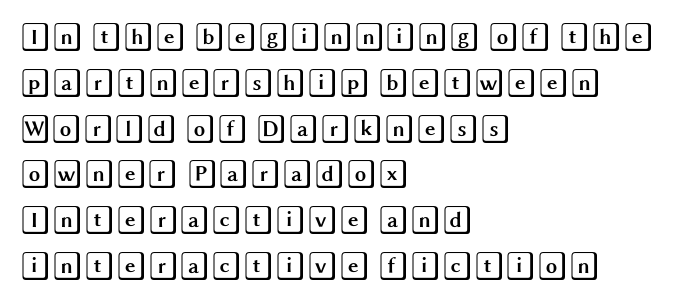
{"italic": "no", "width": "wide", "x_height": "large", "underline": "no", "align": "left", "line_spacing": "normal", "line_spacing_ratio": 1.58, "letter_spacing": "normal", "letter_spacing_em": 0.0, "glyph_px": 29}
